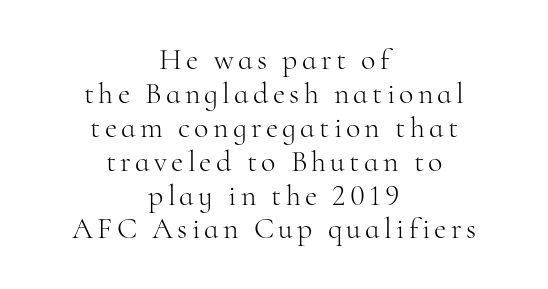
The image shows 30 px light serif type, upright; set centered, tight line spacing (1.13x), not underlined; high stroke contrast and a small x-height.
